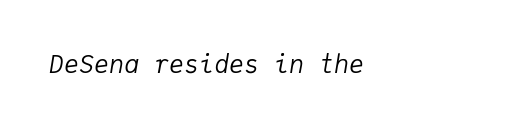
The image shows 25 px text type, italic (leaning right); set normal letter spacing, not underlined.
